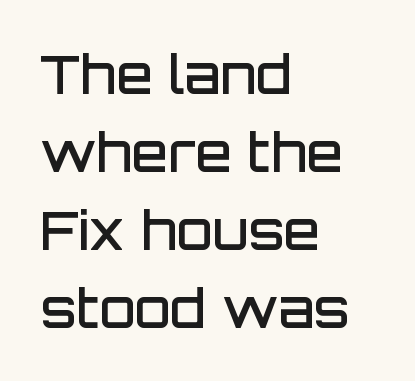
Whoever set this chose a conventional vertical rhythm. You could not count columns in this text — the font is proportionally spaced. Note: no serifs on the glyphs. Any mark beneath the type? The region is blank. The rendering keeps characters at their native spacing.
